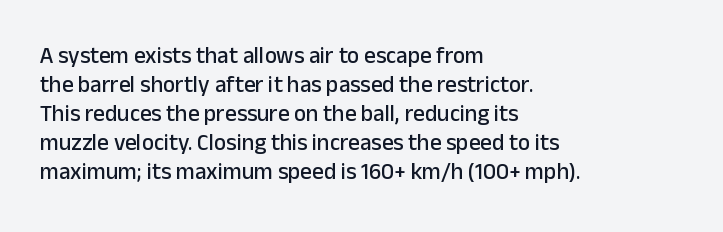
The image shows 23 px text type, upright; set left-aligned, normal line spacing (1.26x), normal letter spacing, not underlined.
